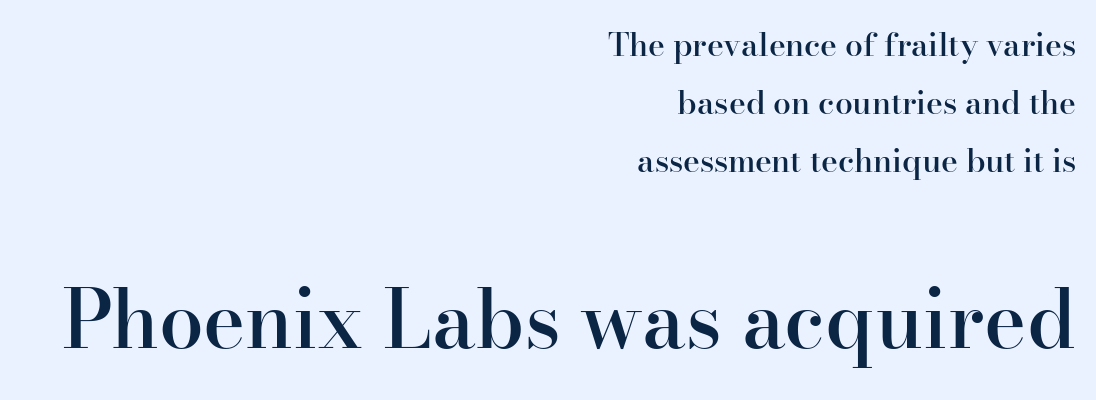
The image shows 80 px semibold serif type, upright; set right-aligned, line spacing 1.81x, normal letter spacing, not underlined; the second (bottom) block is 2.5x larger; high stroke contrast and a small x-height.
